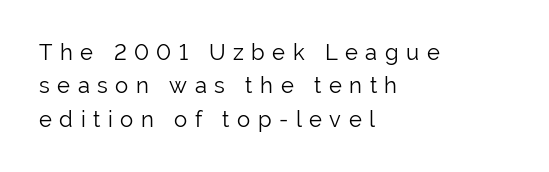
The image shows 22 px text type, upright; set left-aligned, normal line spacing (1.52x), unusually wide letter spacing (+0.34 em), not underlined.
